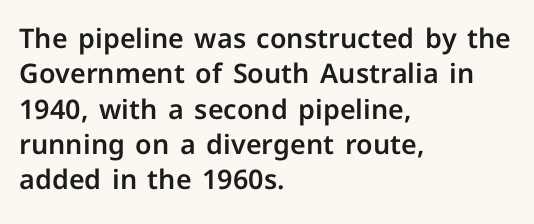
The image shows 27 px text type, upright; set left-aligned, normal line spacing (1.31x), normal letter spacing, not underlined.
